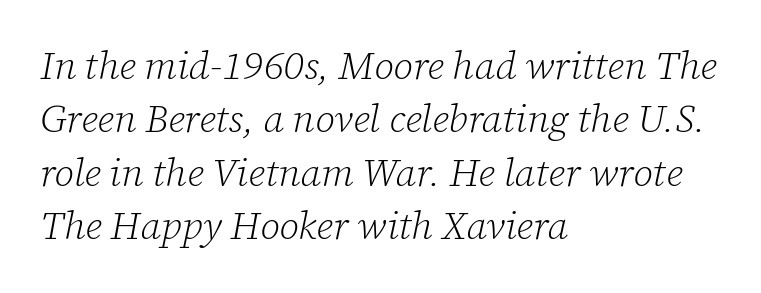
Words appear dense and cohesive because spacing is normal. The face used here is proportionally spaced, like ordinary book or web type. The passage shown is typeset with a serif family. These lines are set flush left with a ragged right edge.
